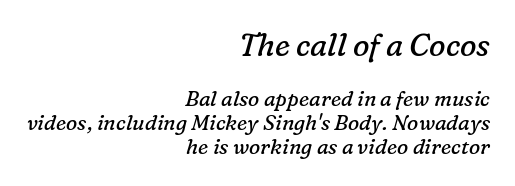
{"serif": "yes", "italic": "yes", "lean": "right", "slant_degrees": 16, "bold": "no", "weight": "regular", "width": "normal", "stroke_contrast": "low", "x_height": "medium", "monospaced": "no", "underline": "no", "align": "right", "line_spacing": "tight", "line_spacing_ratio": 1.14, "letter_spacing": "normal", "letter_spacing_em": 0.0, "larger_block": "first", "size_ratio": 1.48, "glyph_px": 31}
